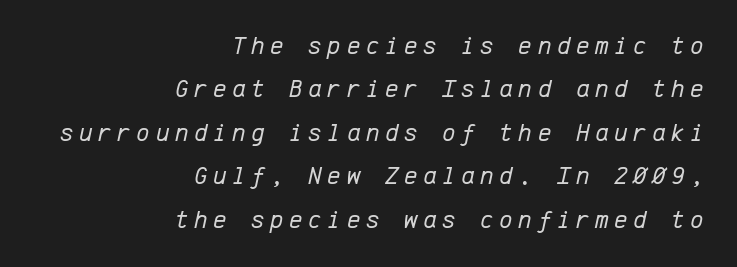
{"italic": "yes", "lean": "right", "slant_degrees": 12, "bold": "no", "underline": "no", "align": "right", "line_spacing": "normal", "line_spacing_ratio": 1.67, "letter_spacing": "wide", "letter_spacing_em": 0.21, "glyph_px": 26}
